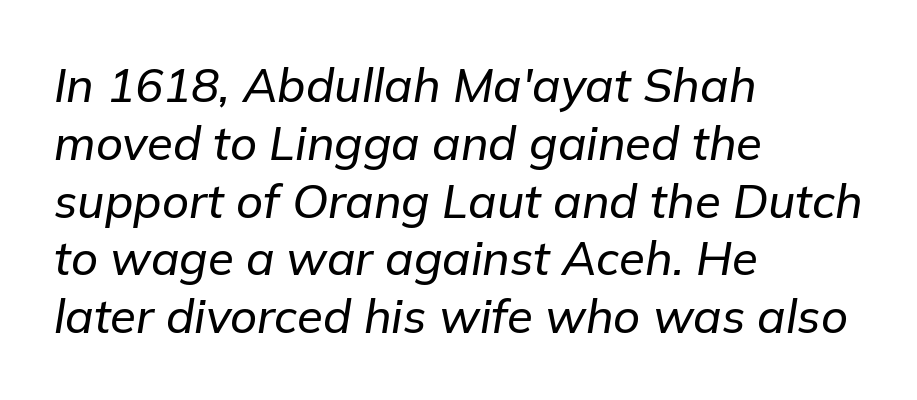
Compared with ordinary roman type, these characters are visibly tilted. The specimen omits any rule beneath the text block's lines. No extra tracking has been applied to these lines. These lines are rendered in a variable-pitch font. The lines in this sample share a left origin and differ only in where they stop.
